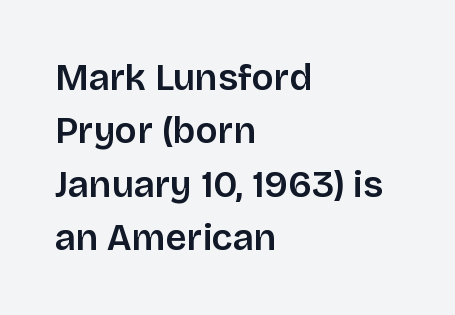
{"serif": "no", "italic": "no", "width": "normal", "stroke_contrast": "low", "x_height": "large", "monospaced": "no", "underline": "no", "align": "left", "line_spacing": "normal", "line_spacing_ratio": 1.44, "letter_spacing": "normal", "letter_spacing_em": 0.0, "glyph_px": 37}
